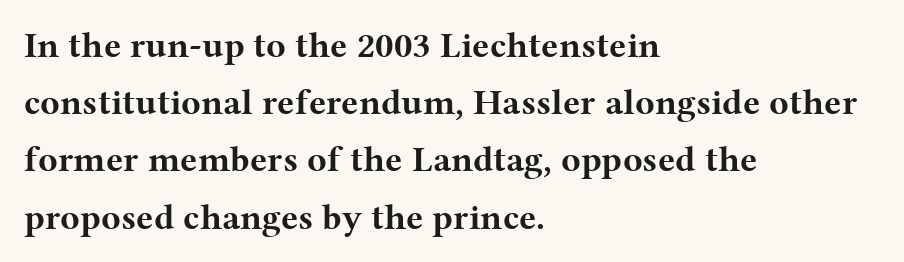
The image shows 36 px bold, wide serif type, upright; set left-aligned, normal line spacing (1.59x), normal letter spacing, not underlined; medium stroke contrast and a medium x-height.
